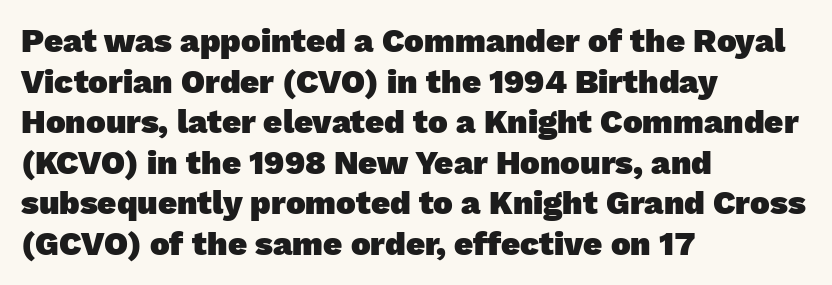
This is sans-serif lettering, the kind often seen on screens and signage. These lines carry a lot of weight — the face is fully bold. Every row of glyphs begins at an identical x-position on the left. The passage shown is typed in a proportional face where columns would drift. The space beneath each line is pristine and unruled.
